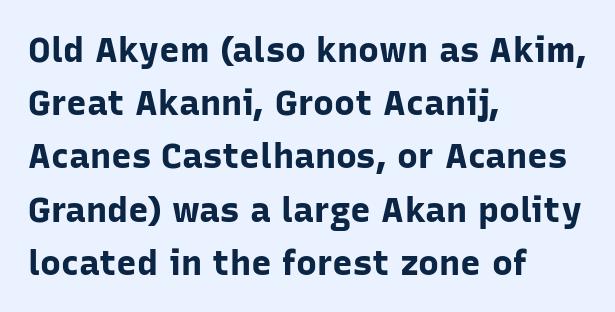
The image shows 35 px bold sans-serif type, upright; set left-aligned, normal line spacing (1.52x), normal letter spacing, not underlined; low stroke contrast and a medium x-height.
